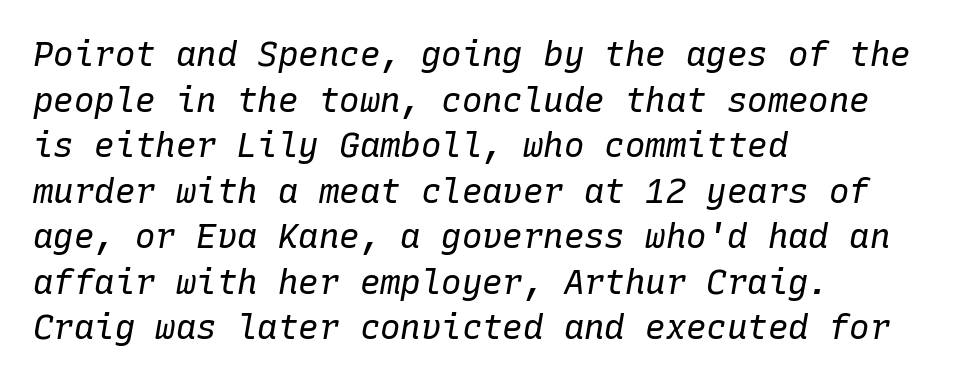
Q: Is the text bold? A: No.
Q: Is the text italic (slanted)? A: Yes, it leans right by about 10 degrees.
Q: Is the text underlined? A: No.
Q: How is the paragraph aligned? A: Left-aligned.
Q: Is the spacing between letters normal or unusually wide? A: Normal.
Q: Is the spacing between lines tight, normal or loose? A: Normal.
Q: Width (condensed, normal, or wide)? A: Normal.
Q: Stroke contrast? A: Low.
Q: x-height? A: Medium.
Q: Monospaced? A: Yes.
